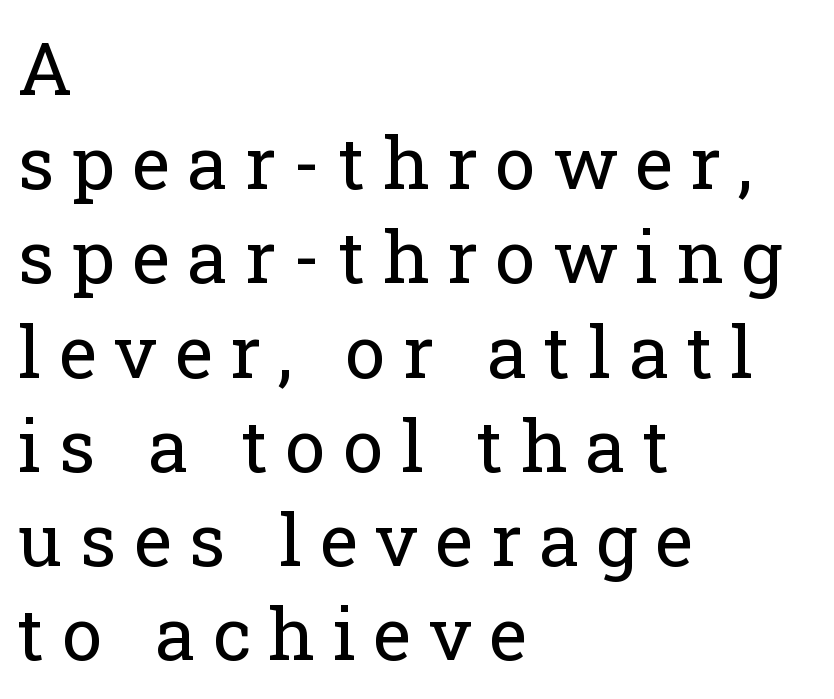
{"serif": "yes", "italic": "no", "bold": "no", "weight": "regular", "width": "normal", "stroke_contrast": "low", "x_height": "medium", "monospaced": "no", "underline": "no", "align": "left", "line_spacing": "normal", "line_spacing_ratio": 1.29, "letter_spacing": "wide", "letter_spacing_em": 0.24, "glyph_px": 73}
